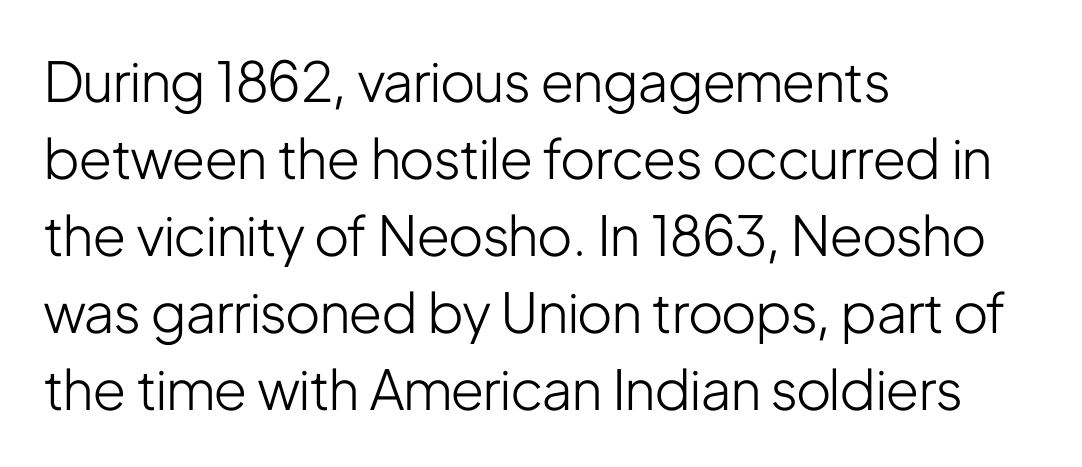
Q: Is the text bold? A: No.
Q: Is the text italic (slanted)? A: No, it is upright.
Q: Is the typeface a serif or a sans-serif typeface? A: Sans-serif.
Q: Is the text underlined? A: No.
Q: How is the paragraph aligned? A: Left-aligned.
Q: Is the spacing between letters normal or unusually wide? A: Normal.
Q: Is the spacing between lines tight, normal or loose? A: Normal.
Q: Width (condensed, normal, or wide)? A: Condensed.
Q: Stroke contrast? A: Low.
Q: x-height? A: Medium.
Q: Monospaced? A: No.
